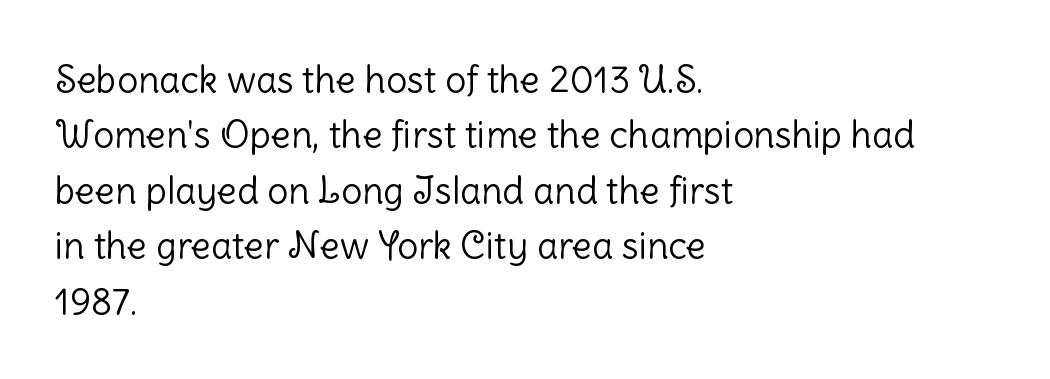
{"serif": "no", "italic": "no", "bold": "no", "weight": "light", "width": "normal", "stroke_contrast": "low", "x_height": "medium", "monospaced": "no", "underline": "no", "align": "left", "line_spacing": "normal", "line_spacing_ratio": 1.5, "letter_spacing": "normal", "letter_spacing_em": 0.0, "glyph_px": 37}
